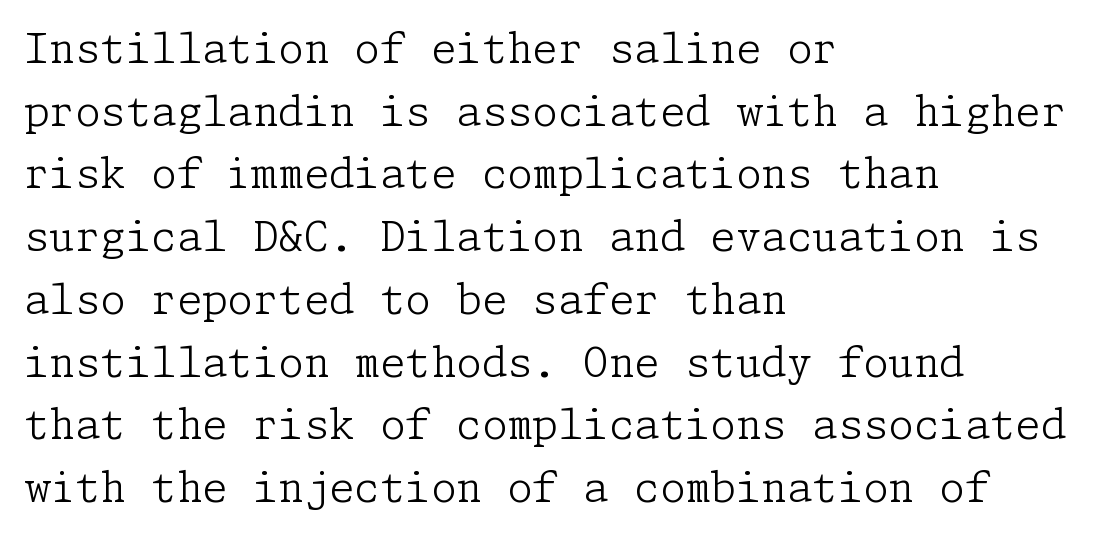
{"serif": "yes", "italic": "no", "bold": "no", "weight": "light", "width": "normal", "stroke_contrast": "low", "x_height": "medium", "underline": "no", "align": "left", "line_spacing": "normal", "line_spacing_ratio": 1.53, "letter_spacing": "normal", "letter_spacing_em": 0.0, "glyph_px": 41}
